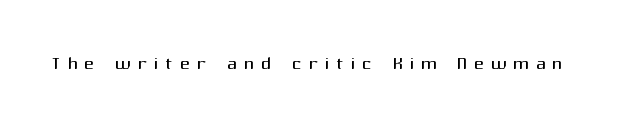
Designer's note — italics off, roman on. Loose tracking; the words dissolve into strings of separated letters. Check the space under the baseline: it is left empty. On a weight scale, this lands at 450 or below.
